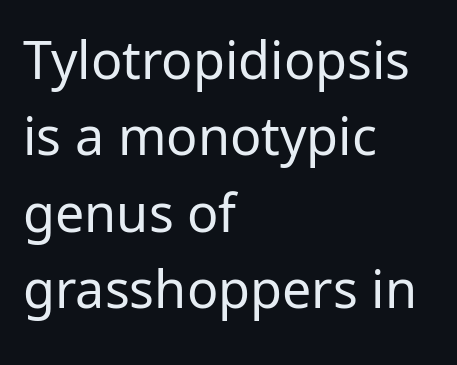
{"serif": "no", "italic": "no", "bold": "no", "weight": "regular", "width": "normal", "stroke_contrast": "low", "x_height": "medium", "monospaced": "no", "underline": "no", "align": "left", "line_spacing": "normal", "line_spacing_ratio": 1.47, "letter_spacing": "normal", "letter_spacing_em": 0.0, "glyph_px": 52}
